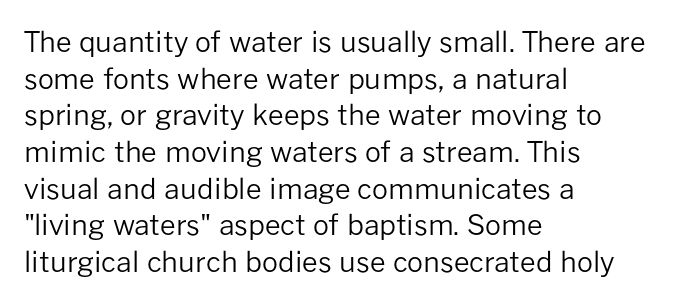
The image shows 28 px regular-weight sans-serif type, upright; set left-aligned, normal line spacing (1.31x), normal letter spacing, not underlined; low stroke contrast and a medium x-height.
